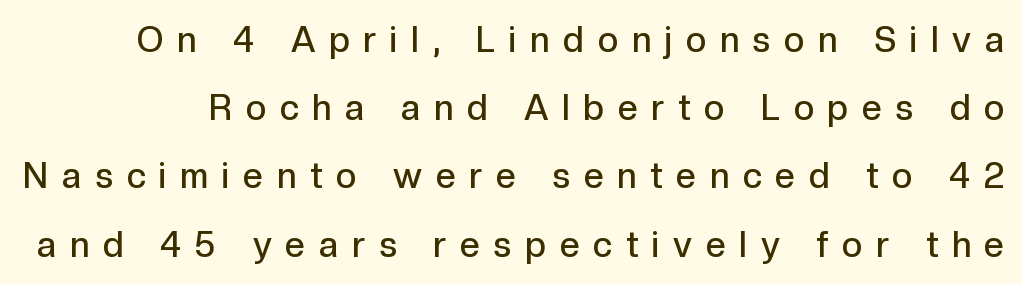
{"serif": "no", "italic": "no", "bold": "semi", "weight": "semibold", "width": "normal", "x_height": "medium", "monospaced": "no", "underline": "no", "line_spacing": "loose", "line_spacing_ratio": 1.95, "letter_spacing": "wide", "letter_spacing_em": 0.4, "glyph_px": 35}
